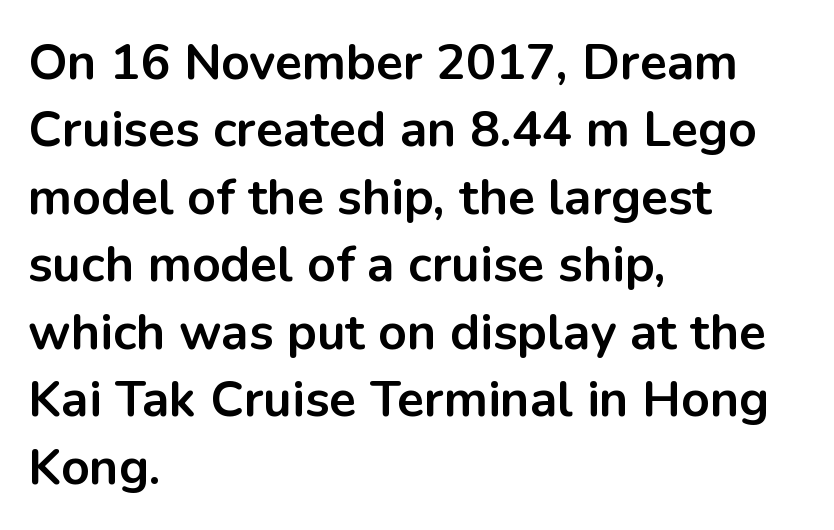
Q: Is the text bold? A: Yes.
Q: Is the text italic (slanted)? A: No, it is upright.
Q: Is the typeface a serif or a sans-serif typeface? A: Sans-serif.
Q: Is the text underlined? A: No.
Q: How is the paragraph aligned? A: Left-aligned.
Q: Is the spacing between letters normal or unusually wide? A: Normal.
Q: Is the spacing between lines tight, normal or loose? A: Normal.
Q: Width (condensed, normal, or wide)? A: Normal.
Q: Stroke contrast? A: Low.
Q: x-height? A: Medium.
Q: Monospaced? A: No.
